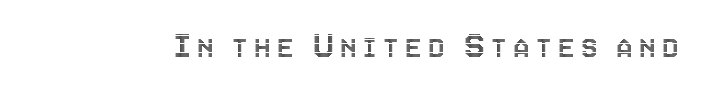
{"italic": "no", "width": "condensed", "x_height": "large", "monospaced": "no", "underline": "no", "glyph_px": 37}
